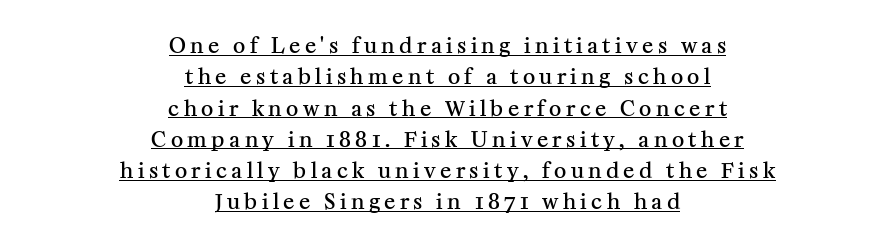
Where is the straight margin? There isn't one; the lines are centered. Honestly, the row spacing looks completely unremarkable. A baseline rule has been typeset under these characters. The face used here is a semibold: visibly heavier than regular, lighter than bold.
